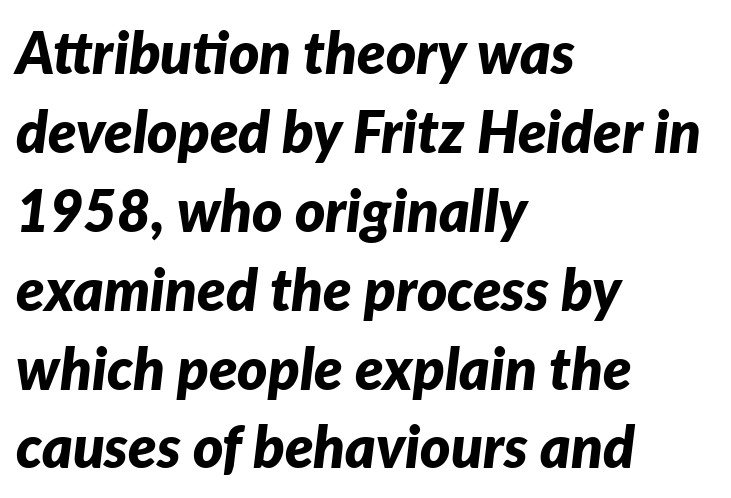
{"italic": "yes", "lean": "right", "slant_degrees": 7, "bold": "yes", "weight": "bold", "width": "normal", "stroke_contrast": "low", "x_height": "medium", "monospaced": "no", "underline": "no", "align": "left", "line_spacing": "normal", "line_spacing_ratio": 1.36, "letter_spacing": "normal", "letter_spacing_em": 0.0, "glyph_px": 58}
